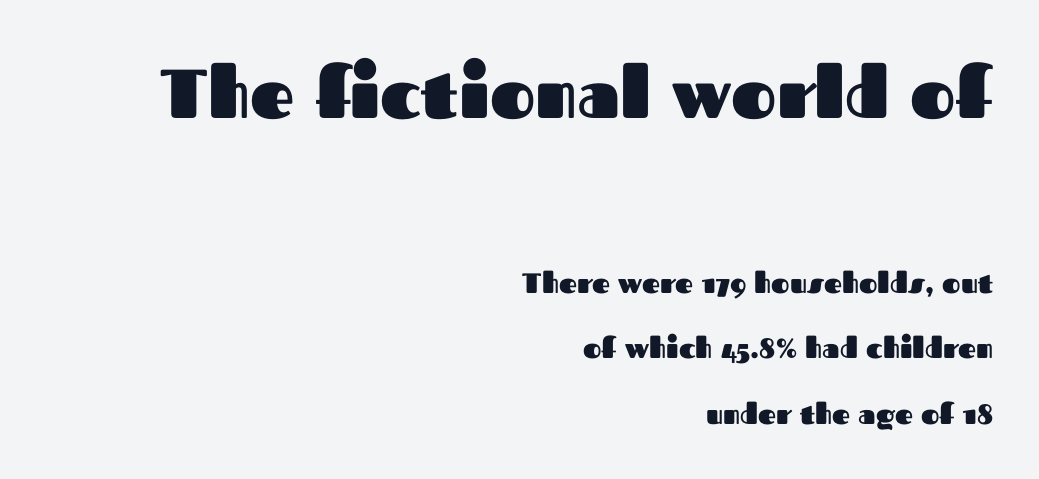
Strong, thick strokes mark this as bold type. Caption: standard tracking, unaltered. Whoever set this made the first block the dominant, larger element. This sample uses an upright cut, with every glyph sitting square on the baseline. Airy leading.
